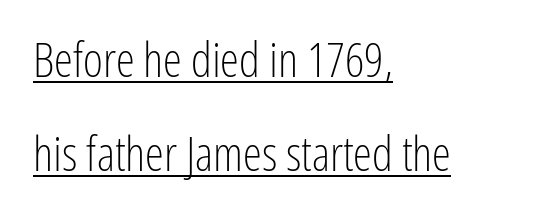
Every stem runs plumb, perpendicular to the baseline. These lines keep a tight, regular rhythm from letter to letter. Each line of the rendering has a horizontal stroke beneath the glyphs. Stroke terminals: plain, sans-serif.
